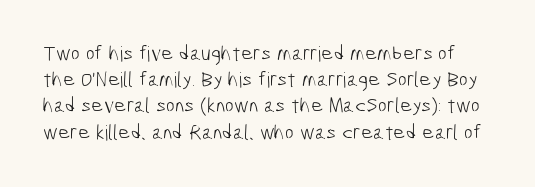
The image shows 21 px text type; set normal line spacing (1.25x), normal letter spacing, not underlined.
